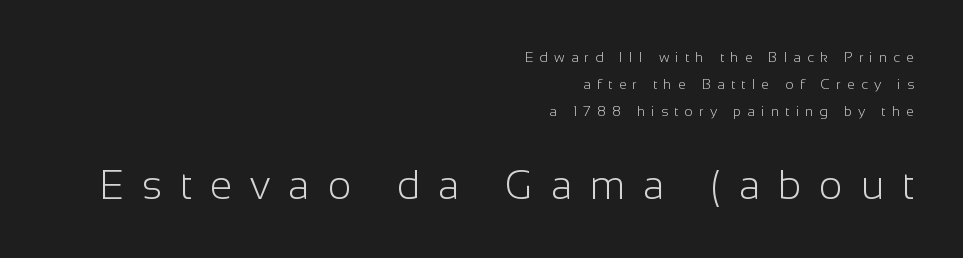
{"serif": "no", "italic": "no", "bold": "no", "weight": "light", "width": "normal", "stroke_contrast": "low", "x_height": "medium", "monospaced": "no", "underline": "no", "align": "right", "line_spacing": "loose", "line_spacing_ratio": 1.93, "letter_spacing": "wide", "letter_spacing_em": 0.45, "larger_block": "second", "size_ratio": 2.86, "glyph_px": 40}
